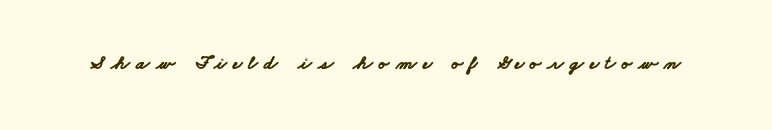
Q: Is the text bold? A: Yes.
Q: Is the text underlined? A: No.
Q: Is the spacing between letters normal or unusually wide? A: Unusually wide.
